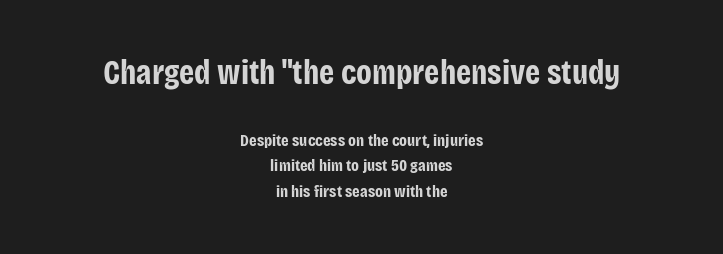
Notice how thick the strokes are: this is what a full bold looks like. Is this a fixed-width face? No — the glyphs have proportional, varying widths. Plain, unruled lines of type. Is there any slant? The stems are plumb. Standard letterfit; no display-style spreading of the glyphs.
